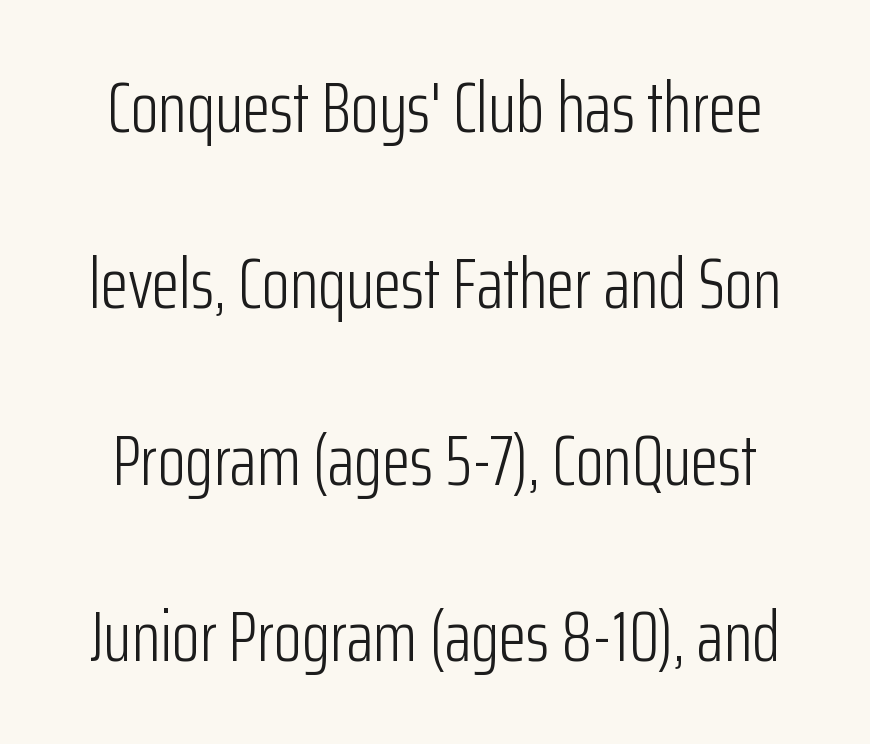
Q: Is the text bold? A: No.
Q: Is the text italic (slanted)? A: No, it is upright.
Q: Is the typeface a serif or a sans-serif typeface? A: Sans-serif.
Q: Is the text underlined? A: No.
Q: Is the spacing between letters normal or unusually wide? A: Normal.
Q: Is the spacing between lines tight, normal or loose? A: Loose.
Q: Width (condensed, normal, or wide)? A: Condensed.
Q: Stroke contrast? A: Low.
Q: x-height? A: Medium.
Q: Monospaced? A: No.
